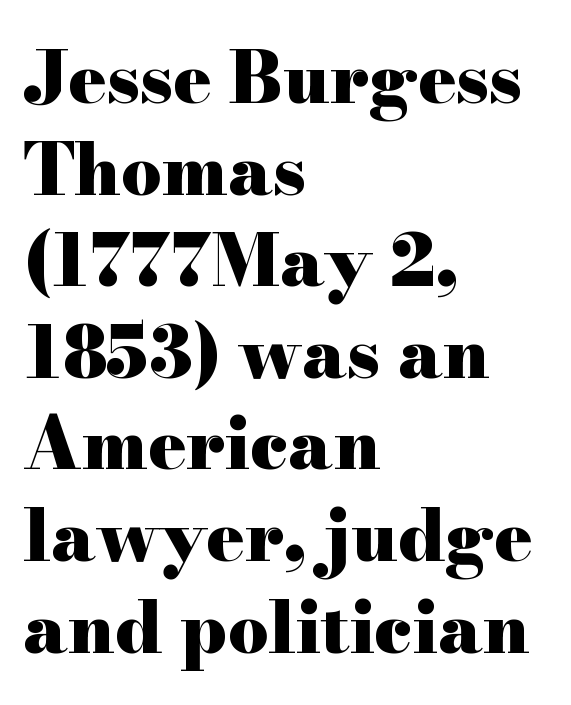
Q: Is the text bold? A: Yes.
Q: Is the text italic (slanted)? A: No, it is upright.
Q: Is the typeface a serif or a sans-serif typeface? A: Serif.
Q: Is the text underlined? A: No.
Q: How is the paragraph aligned? A: Left-aligned.
Q: Is the spacing between letters normal or unusually wide? A: Normal.
Q: Is the spacing between lines tight, normal or loose? A: Normal.
Q: Width (condensed, normal, or wide)? A: Wide.
Q: Stroke contrast? A: High.
Q: x-height? A: Small.
Q: Monospaced? A: No.
